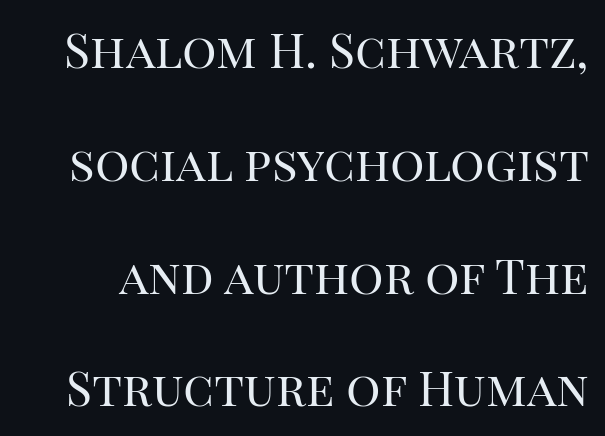
One glance says open: line gaps are wider than usual. A light-to-regular cut is what we see here. The passage shown is typeset with a serif family. Standard letterfit; no display-style spreading of the glyphs.
